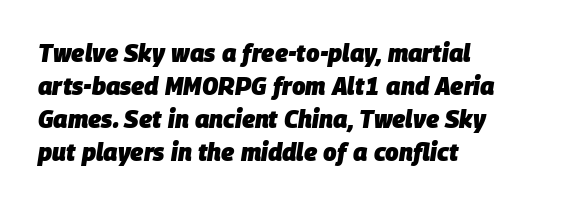
Q: Is the text bold? A: Yes.
Q: Is the text italic (slanted)? A: Yes, it leans right by about 9 degrees.
Q: Is the text underlined? A: No.
Q: How is the paragraph aligned? A: Left-aligned.
Q: Is the spacing between letters normal or unusually wide? A: Normal.
Q: Is the spacing between lines tight, normal or loose? A: Normal.
